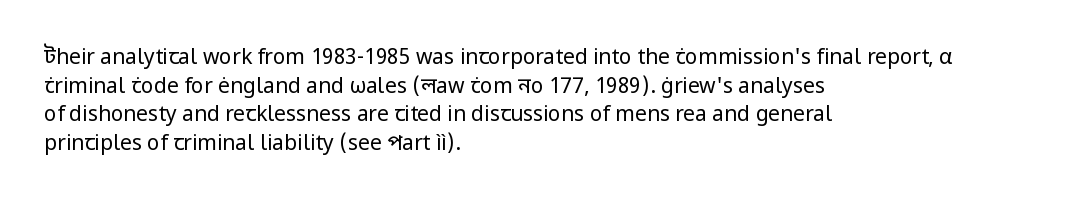
{"italic": "no", "bold": "no", "underline": "no", "align": "left", "line_spacing": "normal", "line_spacing_ratio": 1.36, "letter_spacing": "normal", "letter_spacing_em": 0.0, "glyph_px": 21}
